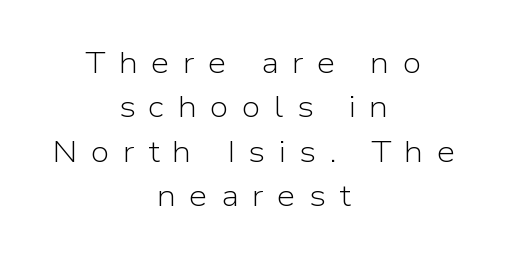
{"serif": "no", "italic": "no", "bold": "no", "weight": "light", "width": "normal", "stroke_contrast": "low", "x_height": "medium", "monospaced": "no", "underline": "no", "align": "center", "line_spacing": "normal", "line_spacing_ratio": 1.48, "letter_spacing": "wide", "letter_spacing_em": 0.44, "glyph_px": 30}
